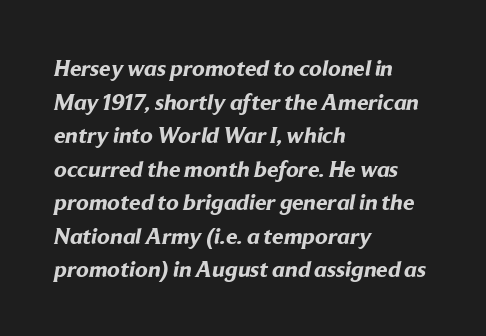
The image shows 23 px bold type; set left-aligned, normal line spacing (1.46x), normal letter spacing, not underlined.
